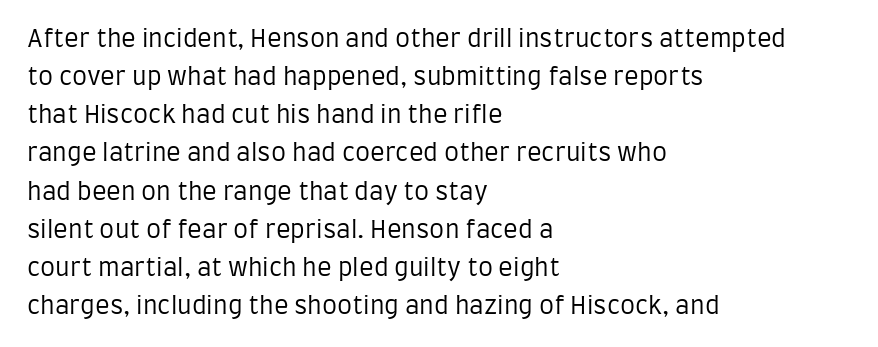
Q: Is the text bold? A: No.
Q: Is the text italic (slanted)? A: No, it is upright.
Q: Is the text underlined? A: No.
Q: How is the paragraph aligned? A: Left-aligned.
Q: Is the spacing between letters normal or unusually wide? A: Normal.
Q: Is the spacing between lines tight, normal or loose? A: Normal.
